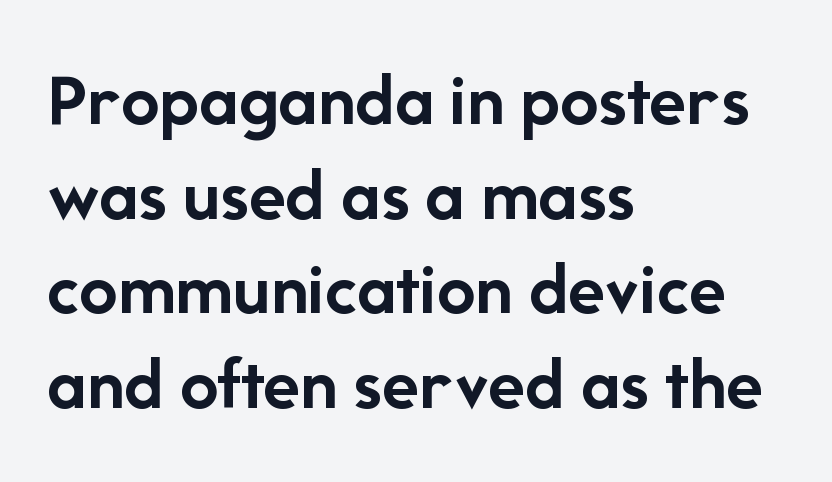
The image shows 77 px semibold sans-serif type, upright; set left-aligned, line spacing 1.23x, normal letter spacing, not underlined; low stroke contrast and a medium x-height.
